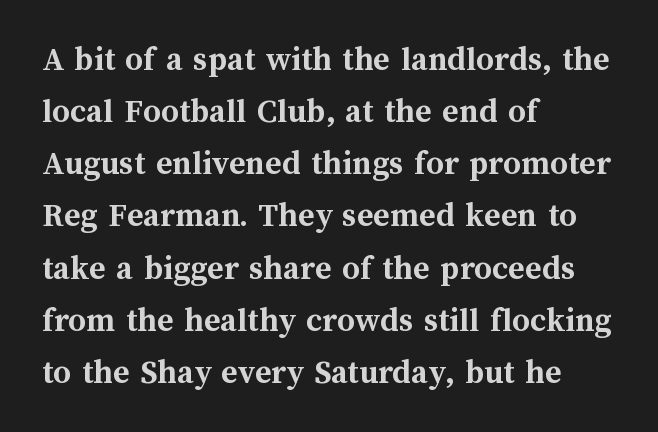
The image shows 35 px semibold type, upright; set left-aligned, normal line spacing (1.49x), normal letter spacing, not underlined; medium stroke contrast and a medium x-height.
